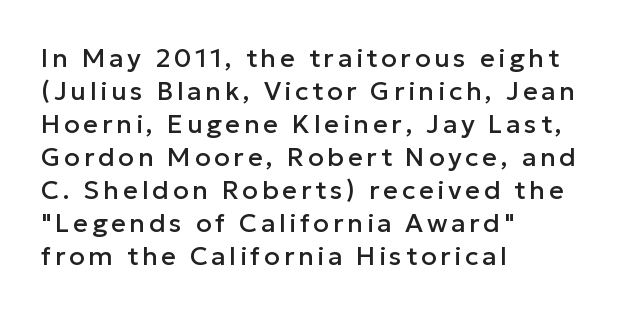
Q: Is the text italic (slanted)? A: No, it is upright.
Q: Is the text underlined? A: No.
Q: How is the paragraph aligned? A: Left-aligned.
Q: Is the spacing between lines tight, normal or loose? A: Normal.
